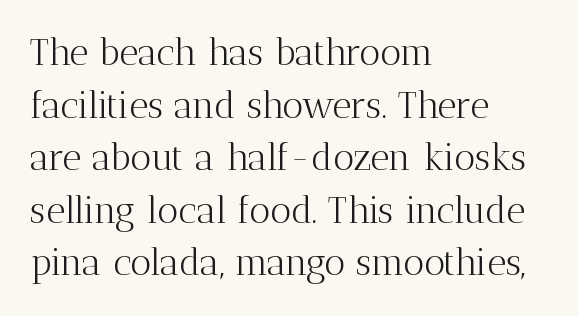
Italic: no, the glyphs are upright roman. Underlining? Definitely not there. Does the leading feel generous? No, just average. Stems here are at most as thick as an everyday book face. The setting favours the left margin, as ordinary paragraphs usually do.
